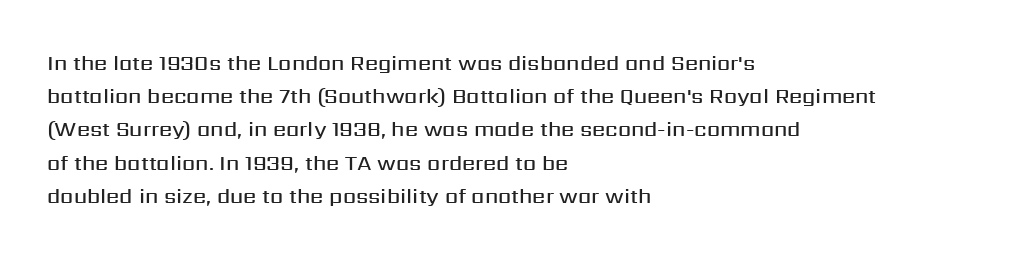
A typesetter would call this zero additional tracking. The foot of each line stays bare and open. Whoever set this chose a conventional vertical rhythm. Short and long lines alike share a common starting point at left. Stems and bowls a touch heavier than normal — semibold. The lettering stays uniformly vertical, giving the passage a roman look.
